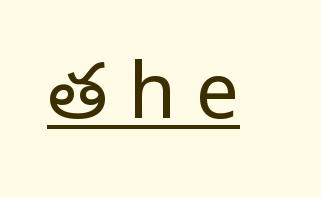
The image shows 77 px regular-weight, condensed sans-serif type, upright; set unusually wide letter spacing (+0.27 em), underlined; low stroke contrast and a large x-height.
